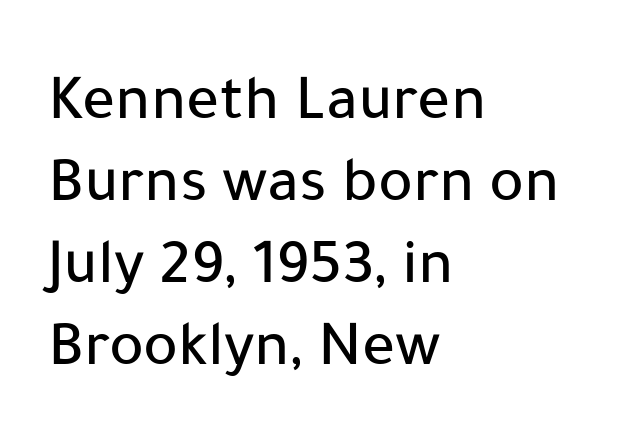
Each word holds together tightly as a unit, with standard inter-letter gaps. Has an underline been added? It has not. This is sans-serif lettering, the kind often seen on screens and signage. Posture: vertical. What's the leading like? Ordinary, nothing unusual. Notice how the passage keeps a crisp vertical edge on the left only.
